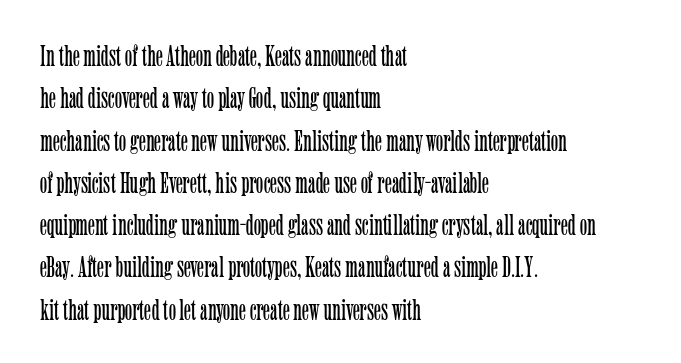
{"serif": "yes", "italic": "no", "bold": "no", "weight": "light", "width": "condensed", "stroke_contrast": "low", "x_height": "medium", "monospaced": "no", "underline": "no", "align": "left", "line_spacing": "normal", "line_spacing_ratio": 1.41, "letter_spacing": "normal", "letter_spacing_em": 0.0, "glyph_px": 30}
